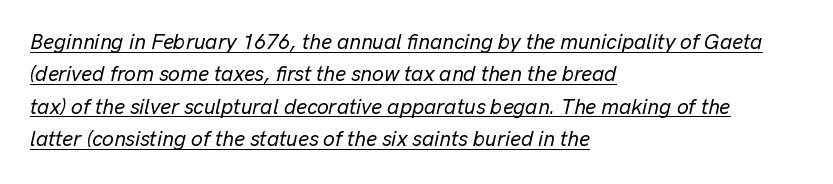
{"italic": "yes", "lean": "right", "slant_degrees": 13, "underline": "yes", "align": "left", "line_spacing": "normal", "line_spacing_ratio": 1.54, "letter_spacing": "normal", "letter_spacing_em": 0.0, "glyph_px": 21}
